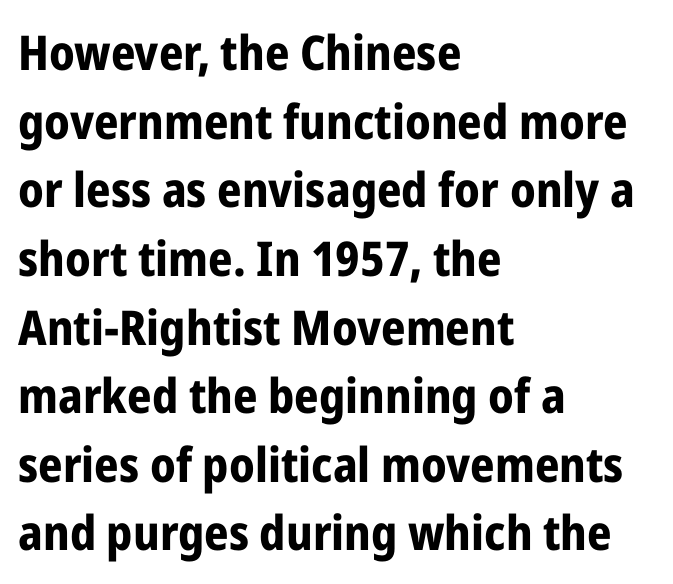
Q: Is the text bold? A: Yes.
Q: Is the text italic (slanted)? A: No, it is upright.
Q: Is the typeface a serif or a sans-serif typeface? A: Sans-serif.
Q: Is the text underlined? A: No.
Q: How is the paragraph aligned? A: Left-aligned.
Q: Is the spacing between letters normal or unusually wide? A: Normal.
Q: Is the spacing between lines tight, normal or loose? A: Normal.
Q: Width (condensed, normal, or wide)? A: Condensed.
Q: Stroke contrast? A: Low.
Q: x-height? A: Medium.
Q: Monospaced? A: No.
